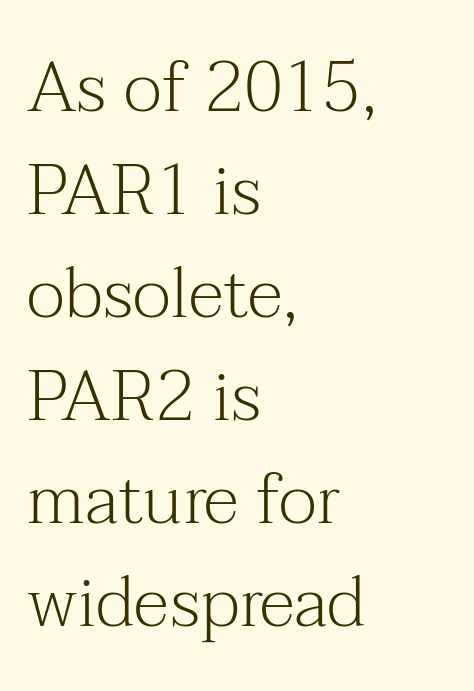
The image shows 71 px light serif type, upright; set left-aligned, normal line spacing (1.45x), normal letter spacing, not underlined; medium stroke contrast and a medium x-height.
